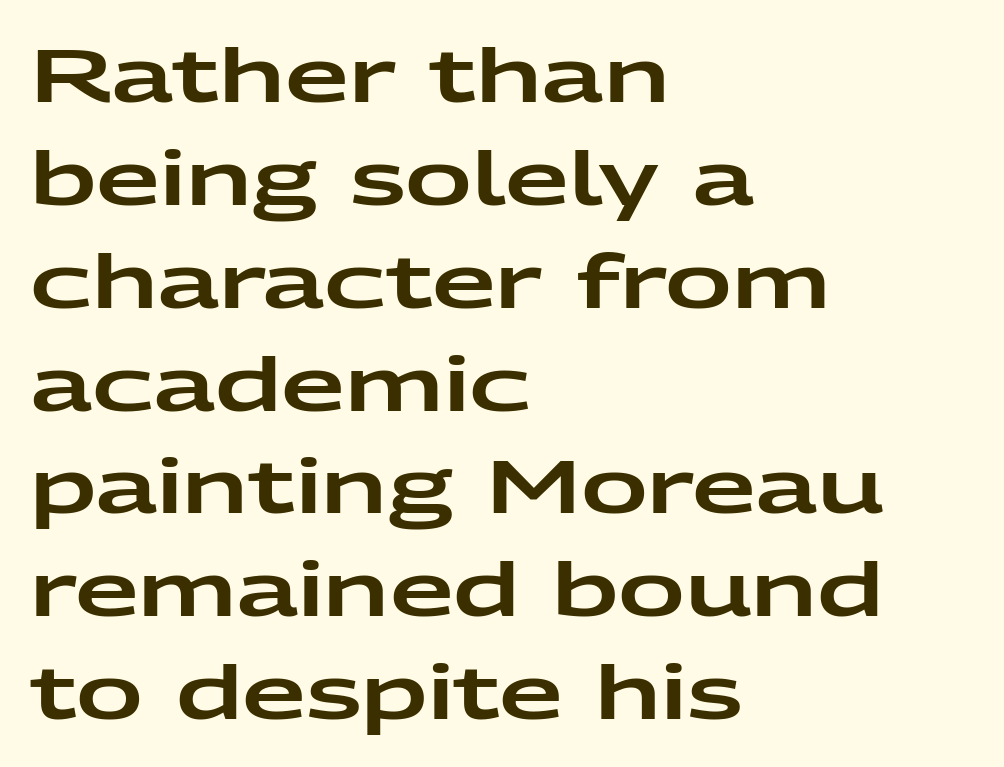
The image shows 74 px wide sans-serif type, upright; set left-aligned, normal line spacing (1.39x), normal letter spacing, not underlined; low stroke contrast and a medium x-height.
